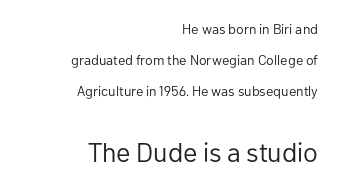
The image shows 27 px text type, upright; set right-aligned, loose line spacing (2.2x), normal letter spacing, not underlined; the second (bottom) block is 1.93x larger.
